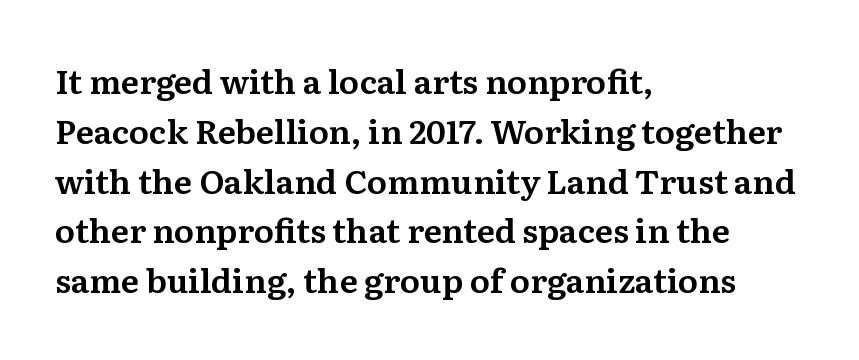
The image shows 33 px serif type, upright; set left-aligned, normal line spacing (1.51x), normal letter spacing, not underlined; medium stroke contrast and a medium x-height.
